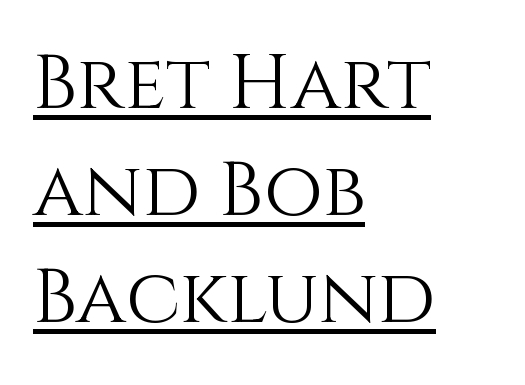
The image shows 76 px light type, upright; set left-aligned, normal line spacing (1.41x), normal letter spacing, underlined; medium stroke contrast and a large x-height.
